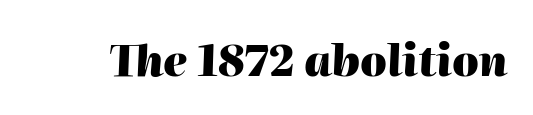
{"italic": "yes", "lean": "right", "slant_degrees": 2, "bold": "yes", "weight": "heavy", "width": "normal", "stroke_contrast": "high", "x_height": "medium", "monospaced": "no", "underline": "no", "letter_spacing": "normal", "letter_spacing_em": 0.0, "glyph_px": 42}
